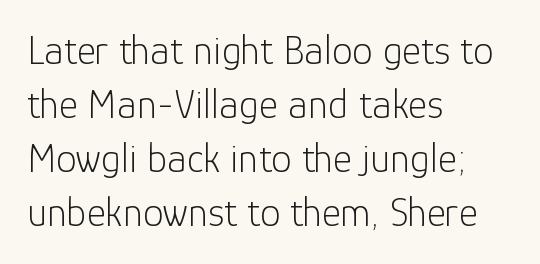
{"serif": "no", "italic": "no", "bold": "no", "weight": "light", "width": "normal", "stroke_contrast": "low", "x_height": "medium", "monospaced": "no", "underline": "no", "align": "left", "line_spacing": "normal", "line_spacing_ratio": 1.32, "letter_spacing": "normal", "letter_spacing_em": 0.0, "glyph_px": 41}
